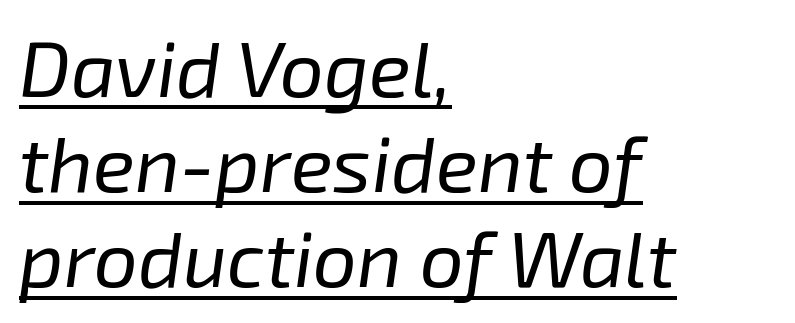
Q: Is the text bold? A: No.
Q: Is the text italic (slanted)? A: Yes, it leans right by about 8 degrees.
Q: Is the text underlined? A: Yes.
Q: How is the paragraph aligned? A: Left-aligned.
Q: Is the spacing between letters normal or unusually wide? A: Normal.
Q: Width (condensed, normal, or wide)? A: Normal.
Q: Stroke contrast? A: Low.
Q: x-height? A: Medium.
Q: Monospaced? A: No.
